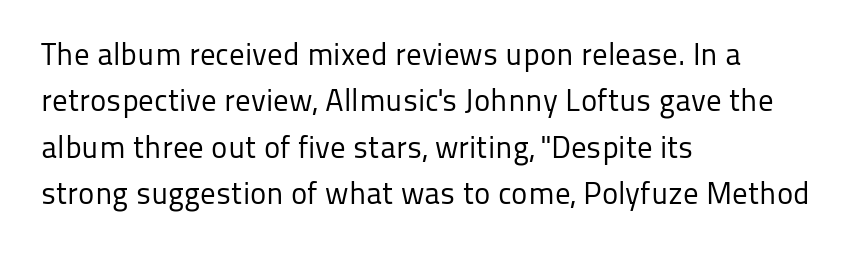
The image shows 31 px regular-weight sans-serif type, upright; set left-aligned, normal line spacing (1.5x), normal letter spacing, not underlined; low stroke contrast and a medium x-height.
